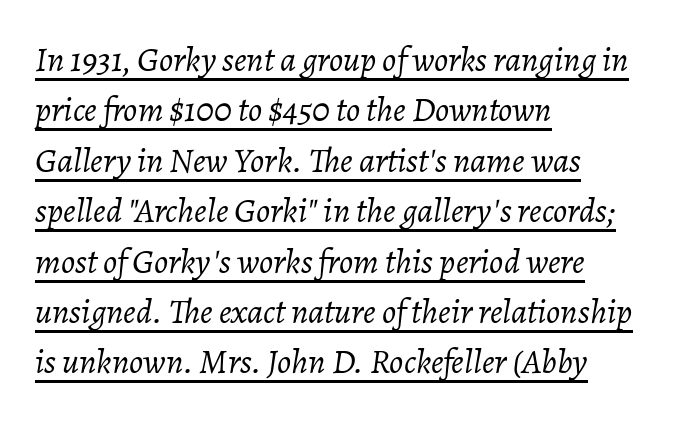
Regular leading. These lines are rendered in a variable-pitch font. Nothing heavy about these letters — not bold at all. Rendered with sloped, italic letterforms.
